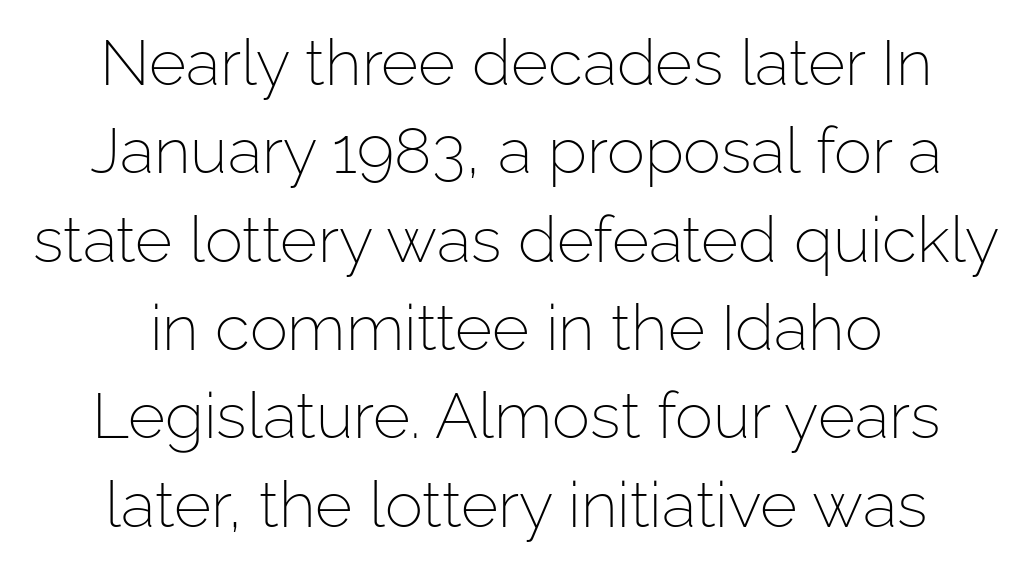
These lines keep a tight, regular rhythm from letter to letter. Unlike italic type, these characters show no tilt at all. Any mark beneath the type? The region is blank. This block has exactly the height ordinary leading produces. What kind of face is this? One without serifs — a sans. Vertical stems look standard width or narrower in stroke.
